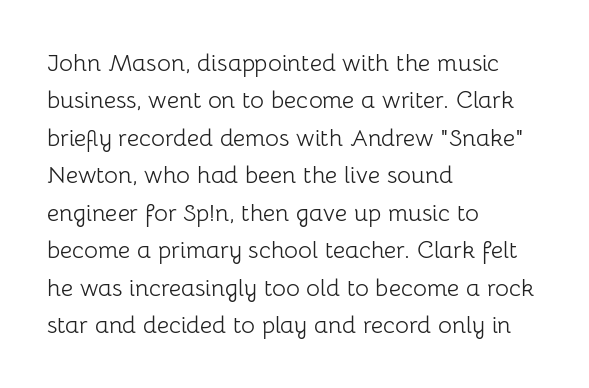
{"italic": "no", "bold": "no", "underline": "no", "align": "left", "line_spacing": "normal", "line_spacing_ratio": 1.56, "letter_spacing": "normal", "letter_spacing_em": 0.0, "glyph_px": 24}
